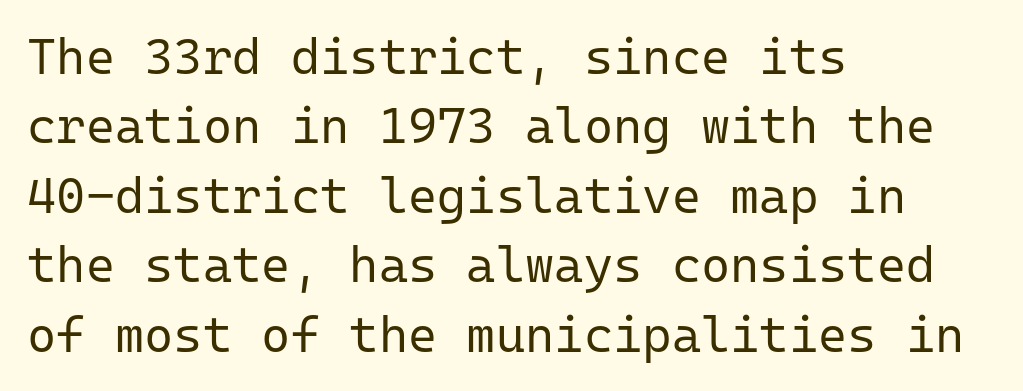
The image shows 50 px regular-weight sans-serif type, upright, monospaced; set left-aligned, normal line spacing (1.39x), normal letter spacing, not underlined; low stroke contrast and a medium x-height.
